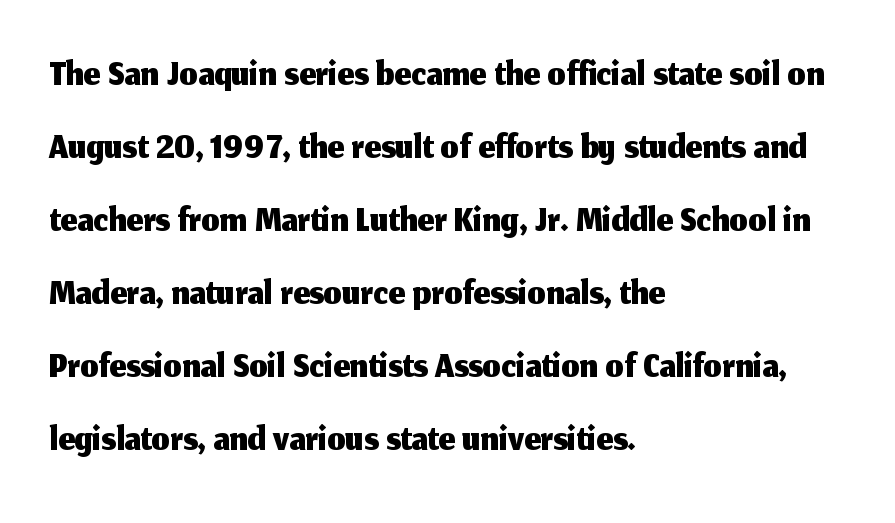
{"serif": "no", "italic": "no", "width": "normal", "stroke_contrast": "medium", "x_height": "medium", "monospaced": "no", "underline": "no", "align": "left", "line_spacing": "normal", "line_spacing_ratio": 1.26, "letter_spacing": "normal", "letter_spacing_em": 0.0, "glyph_px": 58}
